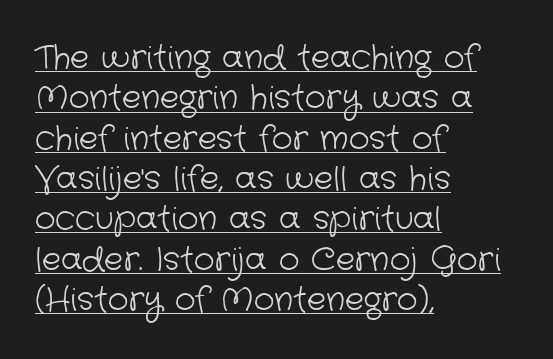
{"serif": "no", "bold": "no", "weight": "light", "width": "normal", "stroke_contrast": "low", "x_height": "medium", "monospaced": "no", "underline": "yes", "align": "left", "line_spacing": "normal", "line_spacing_ratio": 1.26, "letter_spacing": "normal", "letter_spacing_em": 0.0, "glyph_px": 32}
